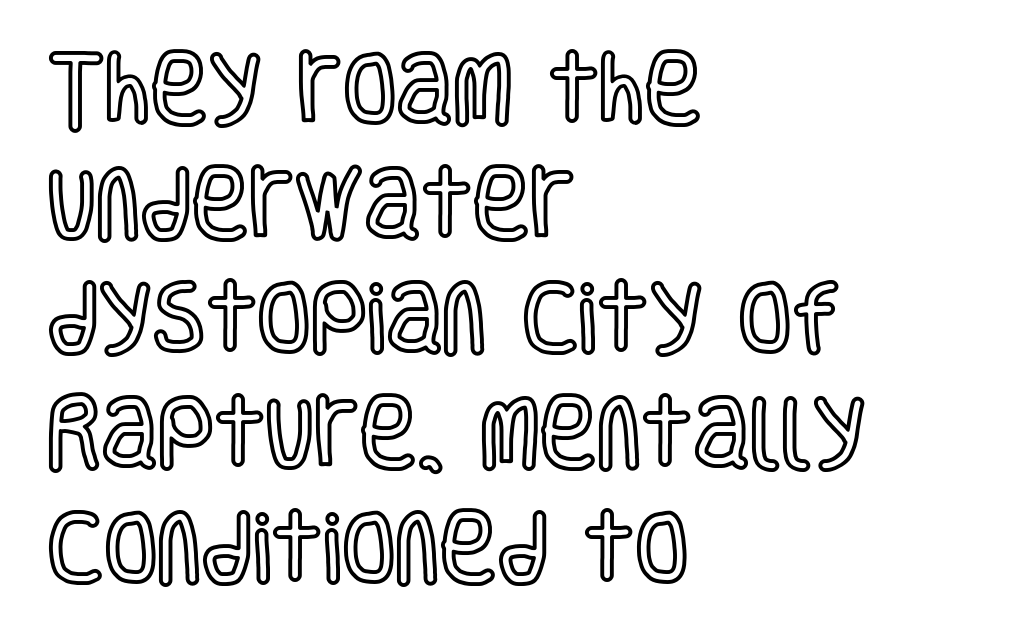
Is this a fixed-width face? No — the glyphs have proportional, varying widths. Caption: multi-line text, flush left, ragged right. No extra tracking has been applied to these lines. This sample uses an upright cut, with every glyph sitting square on the baseline. Vertically, the passage feels balanced, rows spaced as you'd expect. Check under the words: just untouched page.
